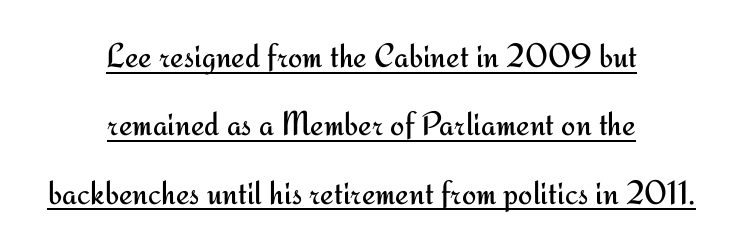
Leading: increased. There is no visible air inserted between adjacent glyphs. Does the copy run flush right? No — it is centered line by line. Unlike italic type, these characters show no tilt at all. The typeface has the unassuming heft of standard copy or less. Proportional: the letters do not fall into vertical columns.
